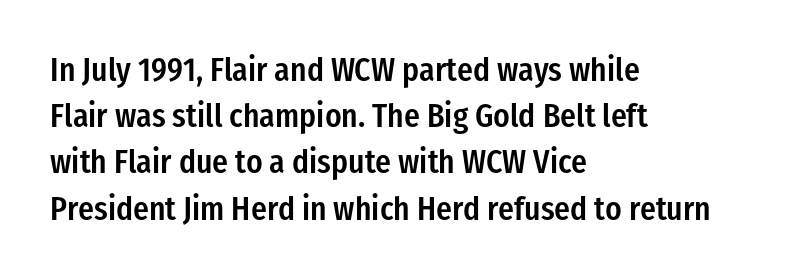
The image shows 33 px semibold, condensed sans-serif type, upright; set left-aligned, normal line spacing (1.4x), normal letter spacing, not underlined; low stroke contrast and a medium x-height.
